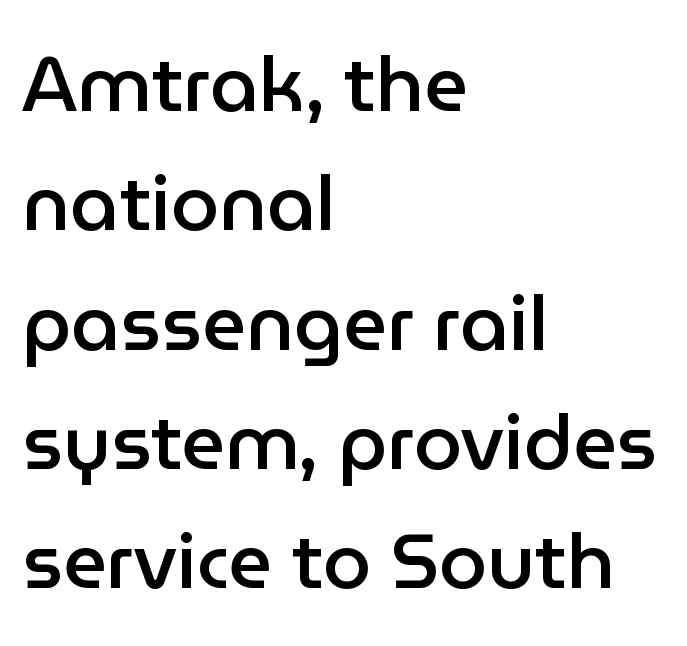
Q: Is the text bold? A: Semi-bold.
Q: Is the text italic (slanted)? A: No, it is upright.
Q: Is the typeface a serif or a sans-serif typeface? A: Sans-serif.
Q: Is the text underlined? A: No.
Q: How is the paragraph aligned? A: Left-aligned.
Q: Is the spacing between letters normal or unusually wide? A: Normal.
Q: Is the spacing between lines tight, normal or loose? A: Normal.
Q: Width (condensed, normal, or wide)? A: Normal.
Q: Stroke contrast? A: Low.
Q: x-height? A: Medium.
Q: Monospaced? A: No.
